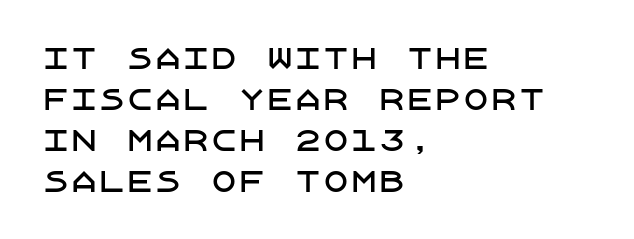
{"serif": "no", "italic": "no", "width": "normal", "stroke_contrast": "low", "x_height": "large", "underline": "no", "align": "left", "line_spacing": "normal", "line_spacing_ratio": 1.47, "letter_spacing": "normal", "letter_spacing_em": 0.0, "glyph_px": 28}
